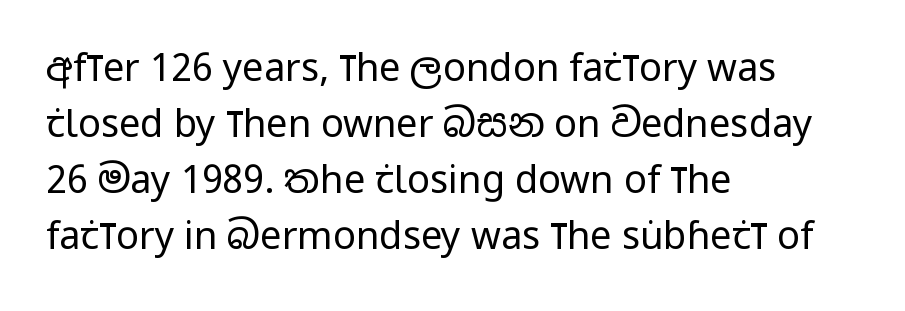
The setting favours the left margin, as ordinary paragraphs usually do. Each word holds together tightly as a unit, with standard inter-letter gaps. The strokes carry an ordinary text weight at most. Is this a fixed-width face? No — the glyphs have proportional, varying widths.
